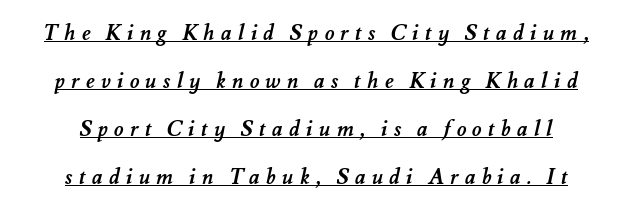
Caption: expanded tracking, letters set apart. Set as a true bold cut, around the 700 mark. The block of text is sparse from top to bottom, with ample space between rows. Glance below the letters and you will spot a drawn line. Each line is balanced around a shared central axis.
